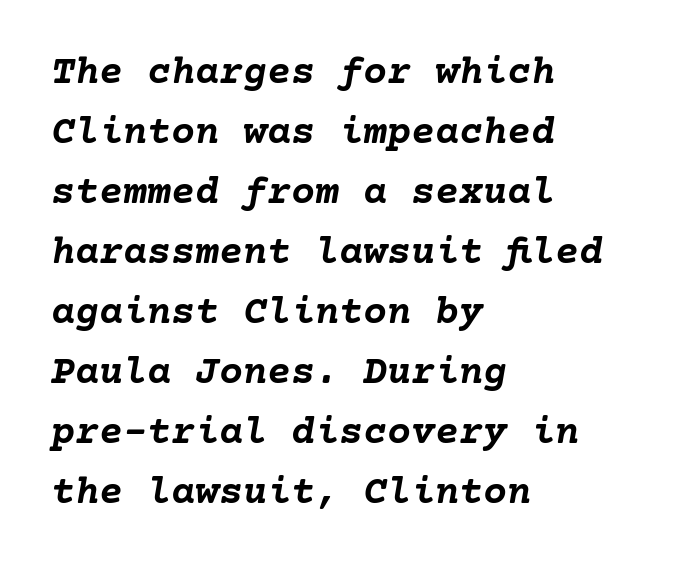
{"italic": "yes", "lean": "right", "slant_degrees": 10, "bold": "yes", "weight": "semibold", "width": "normal", "stroke_contrast": "low", "x_height": "medium", "underline": "no", "align": "left", "line_spacing": "normal", "line_spacing_ratio": 1.5, "letter_spacing": "normal", "letter_spacing_em": 0.0, "glyph_px": 40}
